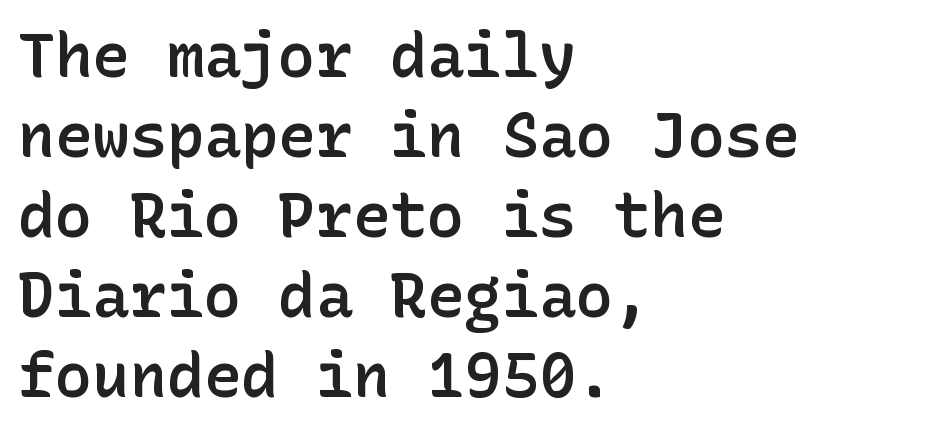
This rendering employs a face without finishing strokes, i.e., a sans-serif. When letters stand straight like this, we call the style roman or upright. Teacher's note: observe the even left margin — that is flush-left alignment. How would I describe the line gaps? Plain and ordinary.
